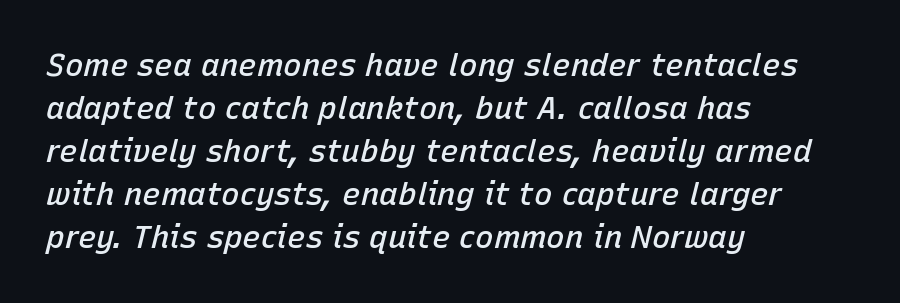
Stroke thickness is moderately raised; the sample reads as semibold. The rag falls on the right side of this text block. Characters follow at the spacing the type designer built in. The passage shown is typed in a proportional face where columns would drift. The rows are spaced the way most documents space them.
